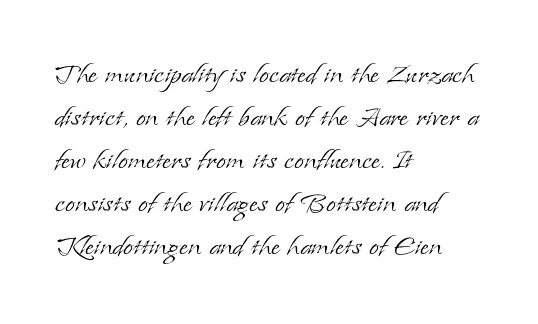
Q: Is the text bold? A: No.
Q: Is the text italic (slanted)? A: Yes.
Q: Is the typeface a serif or a sans-serif typeface? A: Serif.
Q: Is the text underlined? A: No.
Q: How is the paragraph aligned? A: Left-aligned.
Q: Is the spacing between letters normal or unusually wide? A: Normal.
Q: Width (condensed, normal, or wide)? A: Normal.
Q: Stroke contrast? A: Low.
Q: x-height? A: Small.
Q: Monospaced? A: No.
